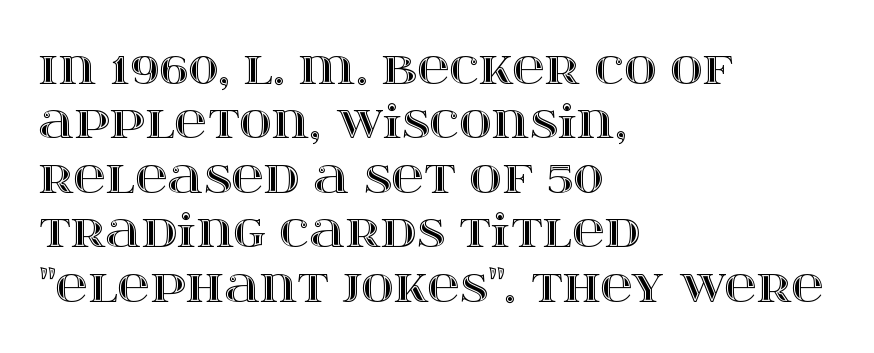
{"italic": "no", "width": "wide", "x_height": "large", "monospaced": "no", "underline": "no", "align": "left", "line_spacing_ratio": 1.21, "letter_spacing": "normal", "letter_spacing_em": 0.0, "glyph_px": 45}
